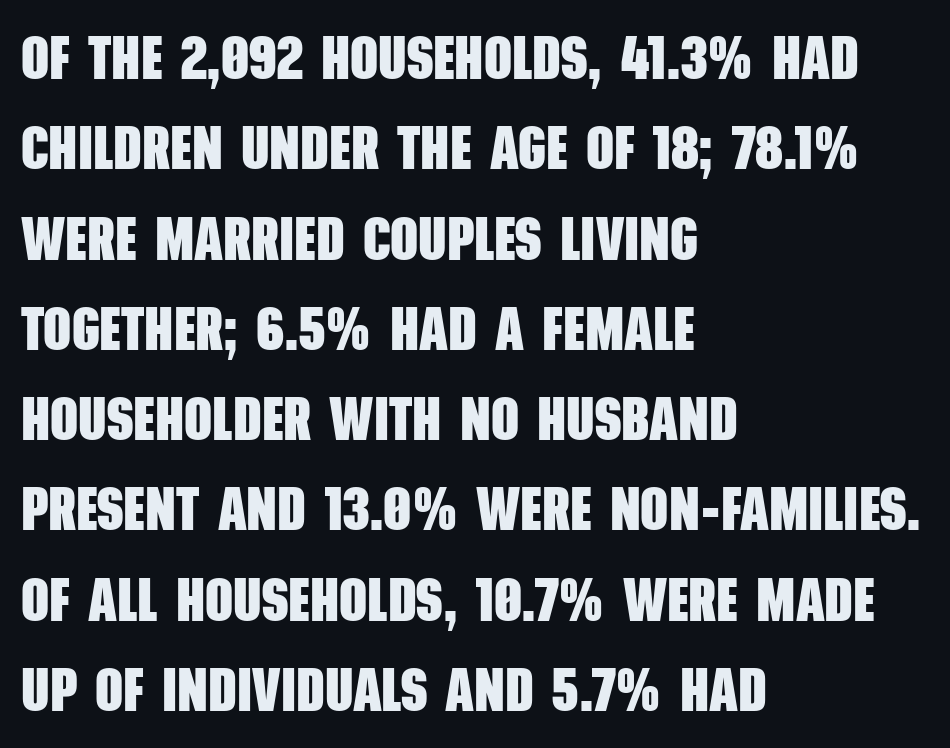
{"serif": "no", "bold": "yes", "weight": "heavy", "width": "condensed", "stroke_contrast": "low", "x_height": "large", "monospaced": "no", "underline": "no", "align": "left", "line_spacing": "normal", "line_spacing_ratio": 1.48, "letter_spacing": "normal", "letter_spacing_em": 0.0, "glyph_px": 61}
